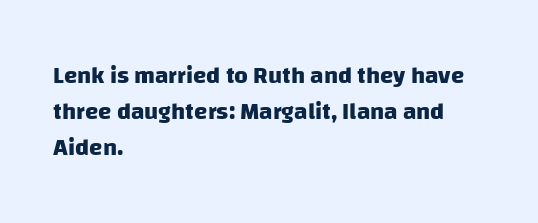
The image shows 24 px bold type; set left-aligned, normal line spacing (1.5x), normal letter spacing, not underlined.
